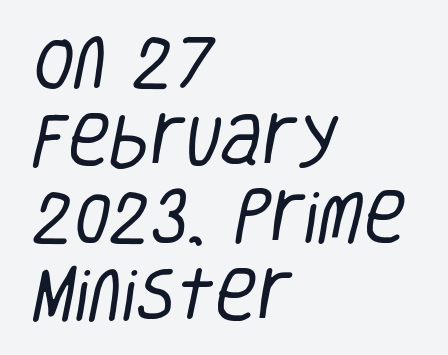
{"serif": "no", "bold": "no", "weight": "regular", "width": "condensed", "stroke_contrast": "low", "x_height": "large", "monospaced": "no", "underline": "no", "align": "left", "line_spacing": "normal", "line_spacing_ratio": 1.34, "letter_spacing": "normal", "letter_spacing_em": 0.0, "glyph_px": 58}
